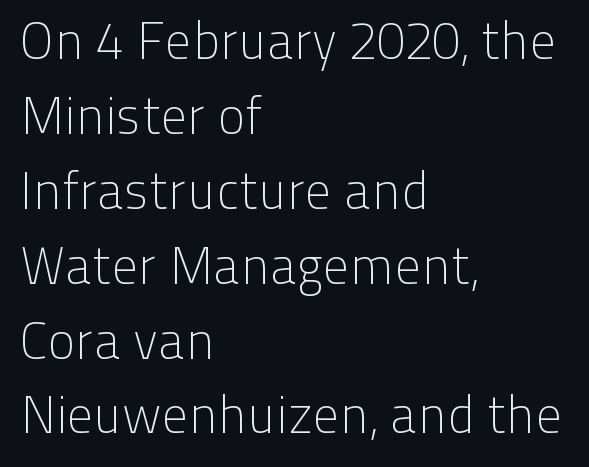
Q: Is the text bold? A: No.
Q: Is the text italic (slanted)? A: No, it is upright.
Q: Is the typeface a serif or a sans-serif typeface? A: Sans-serif.
Q: Is the text underlined? A: No.
Q: How is the paragraph aligned? A: Left-aligned.
Q: Is the spacing between letters normal or unusually wide? A: Normal.
Q: Is the spacing between lines tight, normal or loose? A: Normal.
Q: Width (condensed, normal, or wide)? A: Normal.
Q: Stroke contrast? A: Low.
Q: x-height? A: Medium.
Q: Monospaced? A: No.
